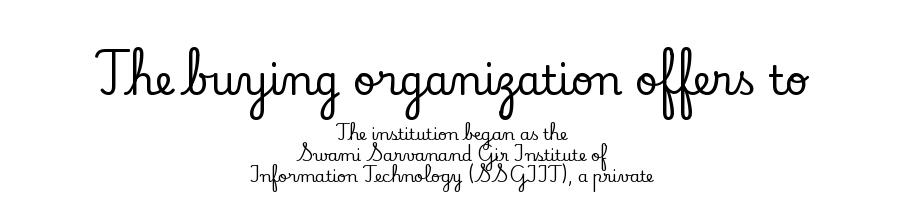
Each line is balanced around a shared central axis. Tracking here is standard; glyphs follow each other at the usual distance. What kind of face is this? One with serifs. Tall strokes in this sample are plumb rather than angled.
